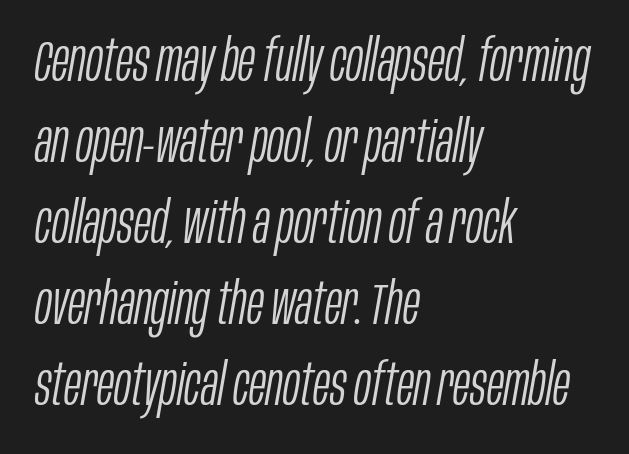
The image shows 57 px light, condensed type, italic (leaning right); set left-aligned, normal line spacing (1.42x), normal letter spacing, not underlined; low stroke contrast and a large x-height.
